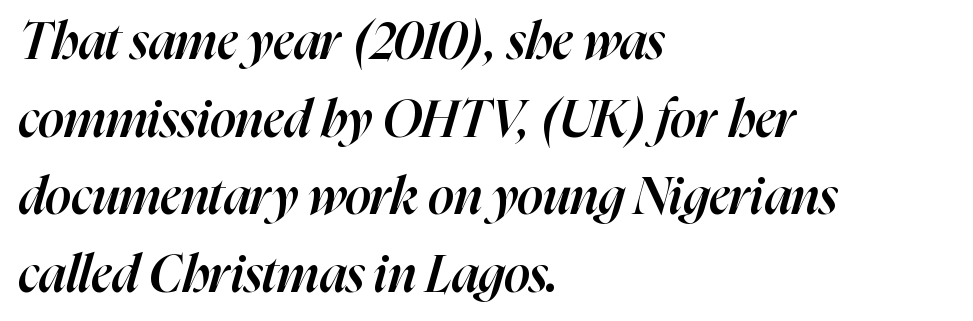
The image shows 51 px semibold type, italic (leaning right); set left-aligned, normal line spacing (1.52x), normal letter spacing, not underlined; high stroke contrast and a medium x-height.
